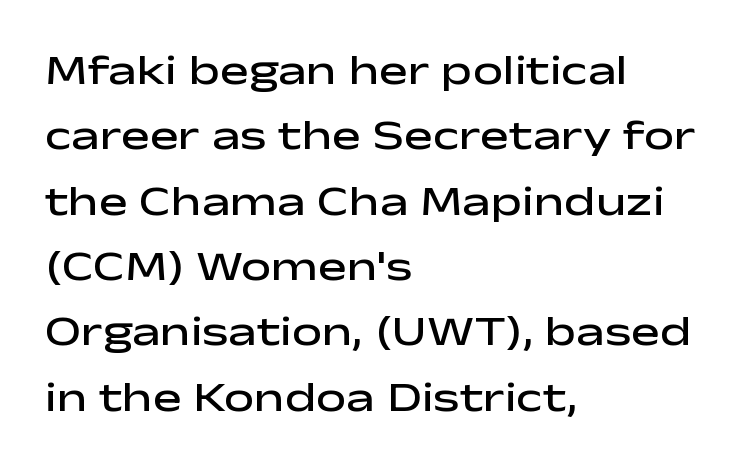
{"serif": "no", "italic": "no", "bold": "semi", "weight": "semibold", "width": "wide", "stroke_contrast": "low", "x_height": "medium", "monospaced": "no", "underline": "no", "align": "left", "line_spacing": "normal", "line_spacing_ratio": 1.52, "letter_spacing": "normal", "letter_spacing_em": 0.0, "glyph_px": 43}
